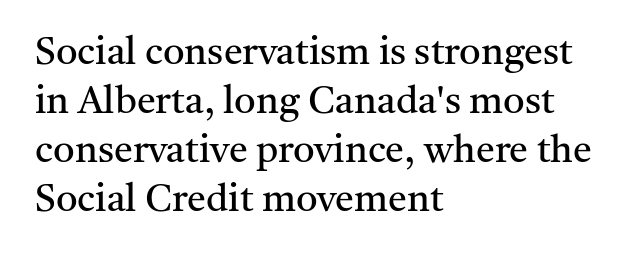
{"serif": "yes", "italic": "no", "bold": "no", "weight": "regular", "width": "normal", "stroke_contrast": "medium", "x_height": "medium", "monospaced": "no", "underline": "no", "align": "left", "line_spacing": "normal", "line_spacing_ratio": 1.29, "letter_spacing": "normal", "letter_spacing_em": 0.0, "glyph_px": 38}
